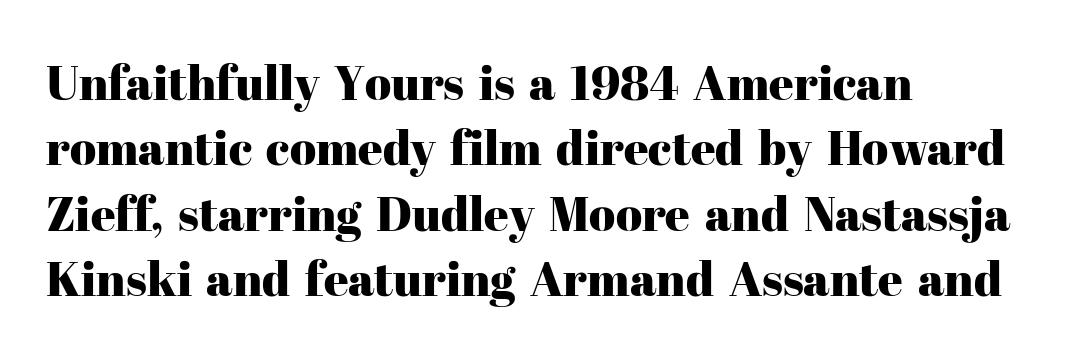
{"serif": "yes", "italic": "no", "width": "normal", "stroke_contrast": "high", "x_height": "medium", "monospaced": "no", "underline": "no", "align": "left", "line_spacing": "normal", "line_spacing_ratio": 1.36, "letter_spacing": "normal", "letter_spacing_em": 0.0, "glyph_px": 48}
